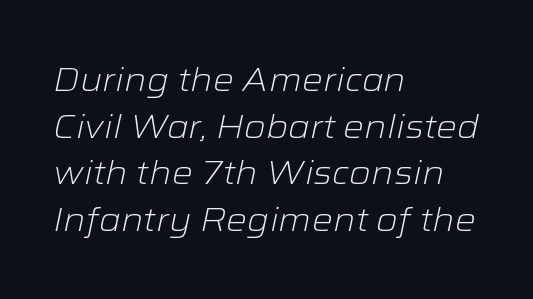
{"italic": "yes", "lean": "right", "slant_degrees": 12, "bold": "no", "weight": "light", "width": "wide", "stroke_contrast": "low", "x_height": "medium", "monospaced": "no", "underline": "no", "align": "left", "line_spacing": "normal", "line_spacing_ratio": 1.41, "letter_spacing": "normal", "letter_spacing_em": 0.0, "glyph_px": 33}
